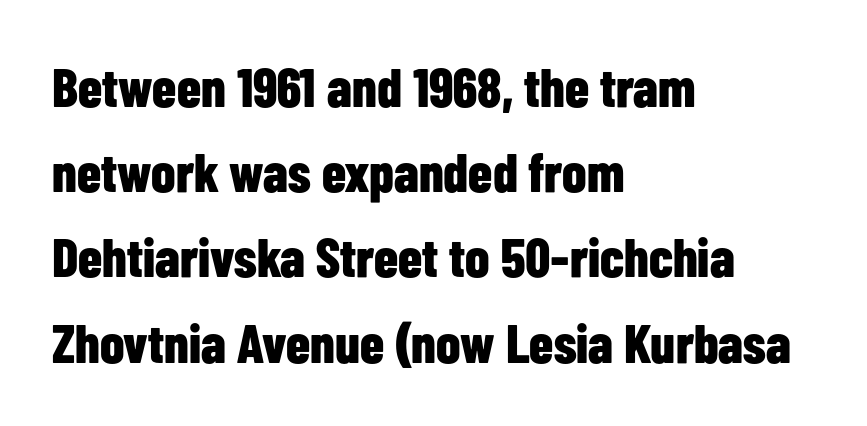
Q: Is the text bold? A: Yes.
Q: Is the text italic (slanted)? A: No, it is upright.
Q: Is the typeface a serif or a sans-serif typeface? A: Sans-serif.
Q: Is the text underlined? A: No.
Q: How is the paragraph aligned? A: Left-aligned.
Q: Is the spacing between letters normal or unusually wide? A: Normal.
Q: Is the spacing between lines tight, normal or loose? A: Normal.
Q: Width (condensed, normal, or wide)? A: Condensed.
Q: Stroke contrast? A: Low.
Q: x-height? A: Medium.
Q: Monospaced? A: No.
